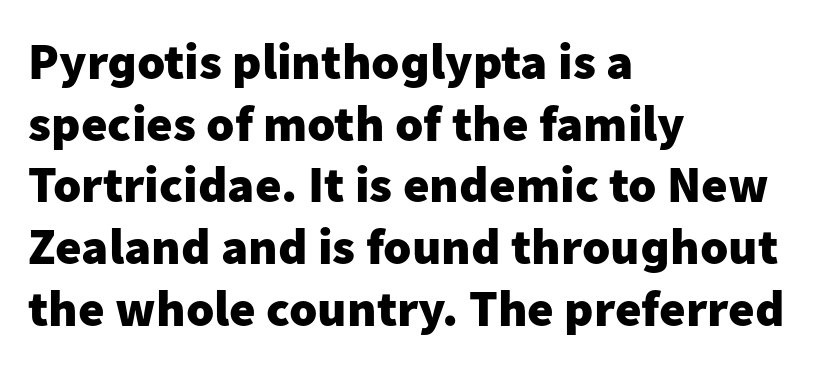
{"serif": "no", "italic": "no", "bold": "yes", "weight": "heavy", "width": "normal", "stroke_contrast": "low", "x_height": "medium", "monospaced": "no", "underline": "no", "align": "left", "line_spacing_ratio": 1.21, "letter_spacing": "normal", "letter_spacing_em": 0.0, "glyph_px": 51}
